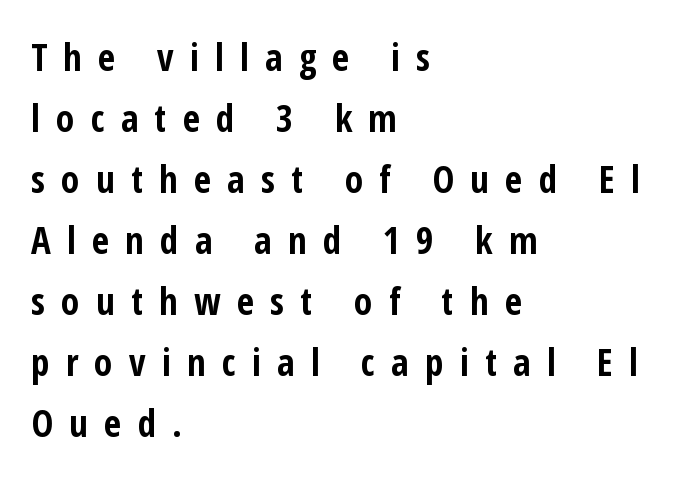
{"serif": "no", "italic": "no", "bold": "yes", "weight": "bold", "width": "condensed", "stroke_contrast": "low", "x_height": "medium", "monospaced": "no", "underline": "no", "align": "left", "line_spacing": "normal", "line_spacing_ratio": 1.65, "letter_spacing": "wide", "letter_spacing_em": 0.44, "glyph_px": 37}
